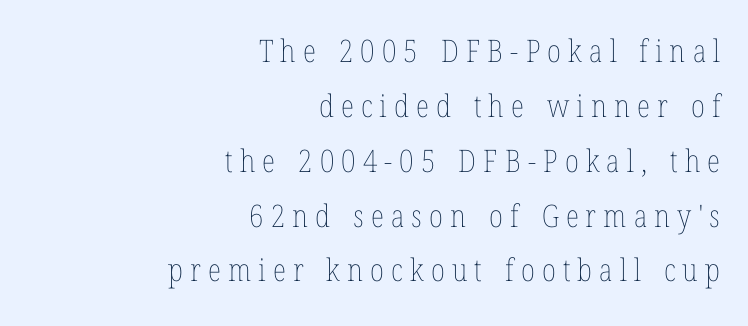
Q: Is the text bold? A: No.
Q: Is the text italic (slanted)? A: No, it is upright.
Q: Is the text underlined? A: No.
Q: How is the paragraph aligned? A: Right-aligned.
Q: Is the spacing between letters normal or unusually wide? A: Unusually wide.
Q: Width (condensed, normal, or wide)? A: Condensed.
Q: Stroke contrast? A: Low.
Q: x-height? A: Medium.
Q: Monospaced? A: No.
